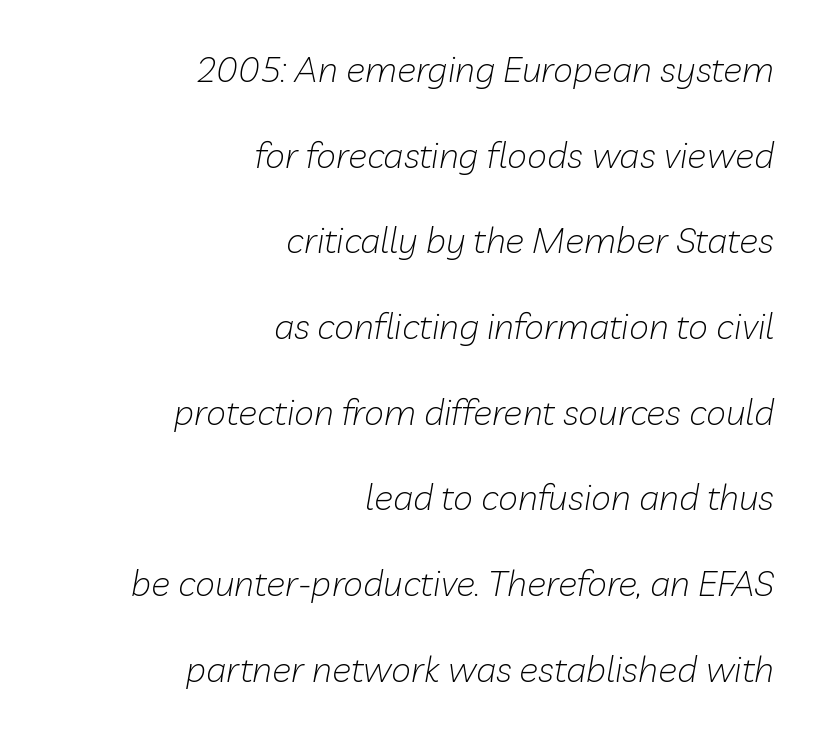
{"italic": "yes", "lean": "right", "slant_degrees": 10, "bold": "no", "weight": "light", "width": "normal", "stroke_contrast": "low", "x_height": "medium", "monospaced": "no", "underline": "no", "align": "right", "line_spacing": "loose", "line_spacing_ratio": 2.38, "letter_spacing": "normal", "letter_spacing_em": 0.0, "glyph_px": 36}
